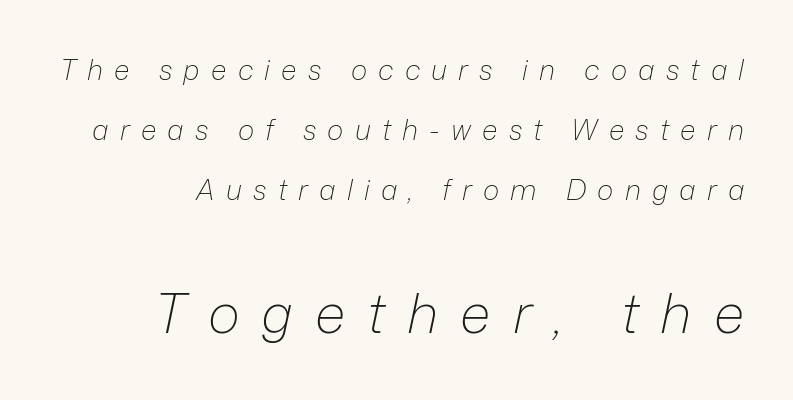
Q: Is the text bold? A: No.
Q: Is the text italic (slanted)? A: Yes, it leans right by about 12 degrees.
Q: Is the text underlined? A: No.
Q: How is the paragraph aligned? A: Right-aligned.
Q: Is the spacing between letters normal or unusually wide? A: Unusually wide.
Q: Is the spacing between lines tight, normal or loose? A: Loose.
Q: Which block of text is set in a larger size, the first (top) or the second (bottom)? A: The second (bottom) one.
Q: Width (condensed, normal, or wide)? A: Normal.
Q: Stroke contrast? A: Low.
Q: x-height? A: Medium.
Q: Monospaced? A: No.
